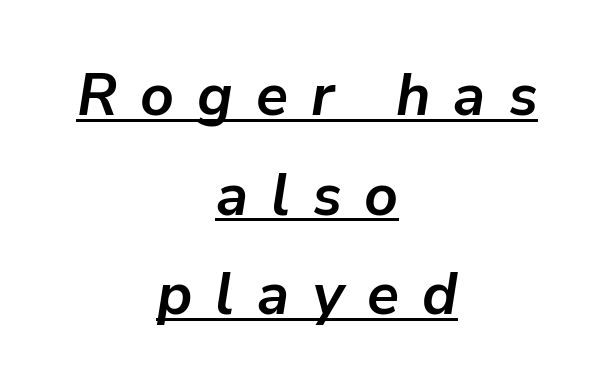
Italic? Definitely — the glyphs are oblique. Each letter keeps its own natural width here, so spacing adapts to shape. Reading down the block, each line starts at a different indent, mirrored at its end. Line spacing here is normal. How are the letters spaced? Widely, with obvious added tracking.
